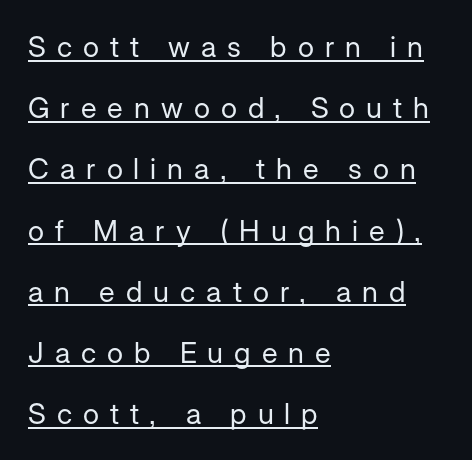
{"serif": "no", "italic": "no", "bold": "no", "weight": "regular", "width": "normal", "stroke_contrast": "low", "x_height": "medium", "monospaced": "no", "underline": "yes", "align": "left", "line_spacing": "loose", "line_spacing_ratio": 2.11, "letter_spacing": "wide", "letter_spacing_em": 0.38, "glyph_px": 29}
